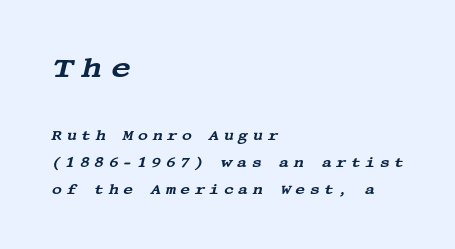
{"serif": "yes", "italic": "yes", "lean": "right", "slant_degrees": 13, "width": "wide", "stroke_contrast": "medium", "x_height": "large", "underline": "no", "align": "left", "line_spacing": "loose", "line_spacing_ratio": 1.92, "letter_spacing": "wide", "letter_spacing_em": 0.3, "larger_block": "first", "size_ratio": 2.0, "glyph_px": 28}
